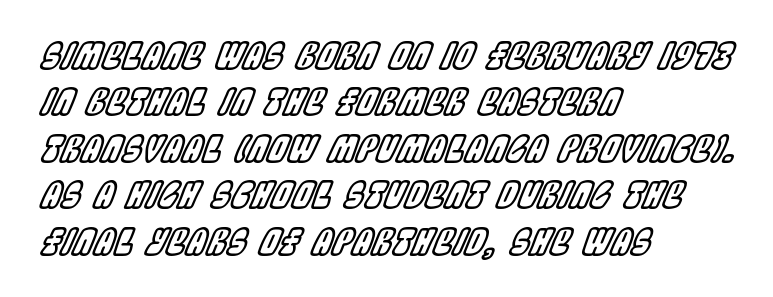
{"italic": "yes", "lean": "right", "slant_degrees": 22, "width": "condensed", "x_height": "large", "monospaced": "no", "underline": "no", "align": "left", "line_spacing": "normal", "line_spacing_ratio": 1.29, "letter_spacing": "normal", "letter_spacing_em": 0.0, "glyph_px": 36}
